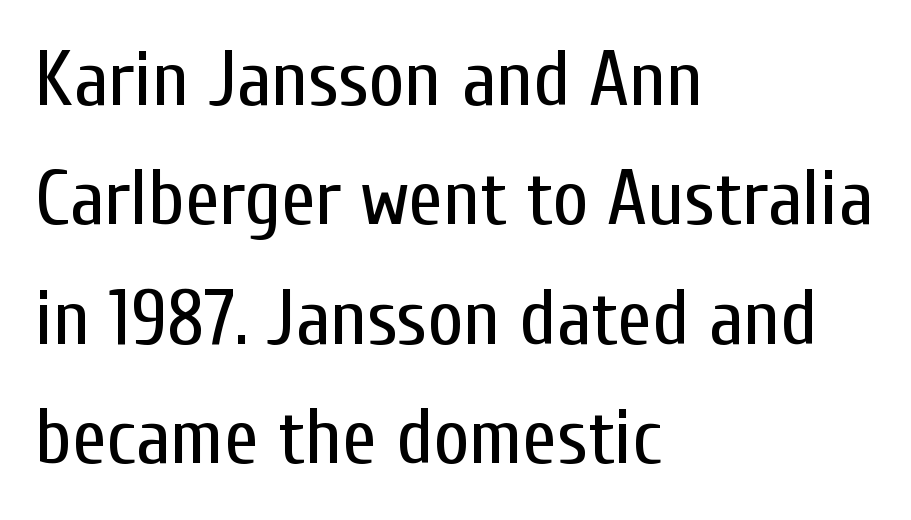
The image shows 78 px regular-weight, condensed sans-serif type, upright; set left-aligned, normal line spacing (1.53x), normal letter spacing, not underlined; low stroke contrast and a medium x-height.
